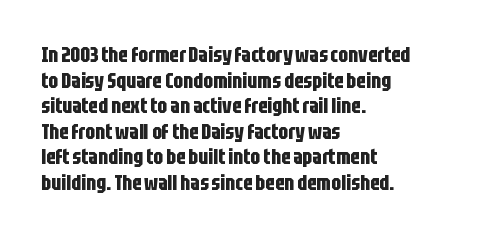
The image shows 21 px bold type, upright; set left-aligned, line spacing 1.22x, normal letter spacing, not underlined.
